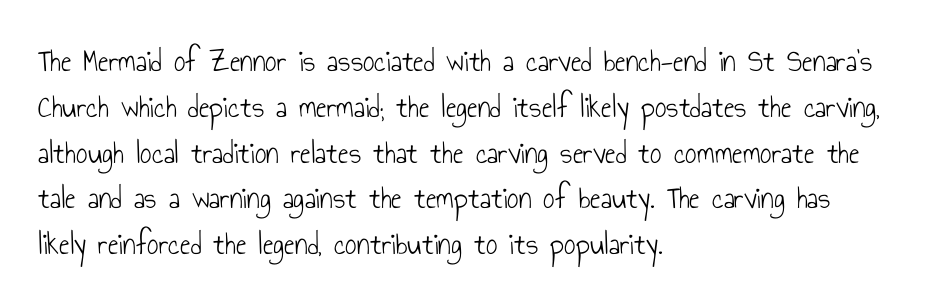
Q: Is the text bold? A: No.
Q: Is the text italic (slanted)? A: No, it is upright.
Q: Is the typeface a serif or a sans-serif typeface? A: Sans-serif.
Q: Is the text underlined? A: No.
Q: How is the paragraph aligned? A: Left-aligned.
Q: Is the spacing between letters normal or unusually wide? A: Normal.
Q: Is the spacing between lines tight, normal or loose? A: Normal.
Q: Width (condensed, normal, or wide)? A: Condensed.
Q: Stroke contrast? A: Low.
Q: x-height? A: Small.
Q: Monospaced? A: No.
